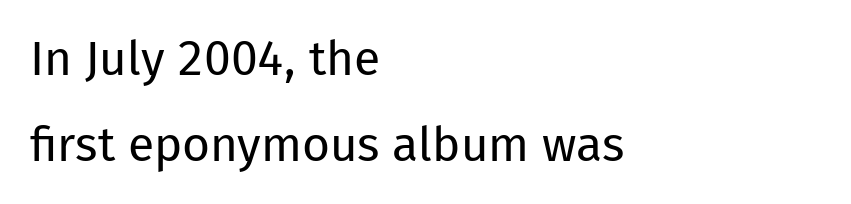
Q: Is the text bold? A: No.
Q: Is the text italic (slanted)? A: No, it is upright.
Q: Is the typeface a serif or a sans-serif typeface? A: Sans-serif.
Q: Is the text underlined? A: No.
Q: How is the paragraph aligned? A: Left-aligned.
Q: Is the spacing between letters normal or unusually wide? A: Normal.
Q: Width (condensed, normal, or wide)? A: Normal.
Q: Stroke contrast? A: Low.
Q: x-height? A: Medium.
Q: Monospaced? A: No.
